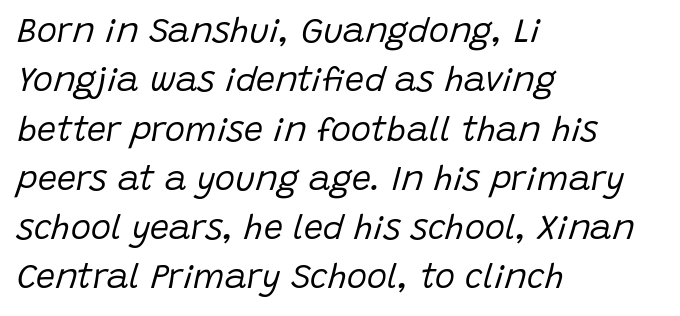
{"italic": "yes", "lean": "right", "slant_degrees": 15, "bold": "no", "weight": "regular", "width": "normal", "stroke_contrast": "low", "x_height": "large", "monospaced": "no", "underline": "no", "align": "left", "line_spacing": "normal", "line_spacing_ratio": 1.45, "letter_spacing": "normal", "letter_spacing_em": 0.0, "glyph_px": 34}
